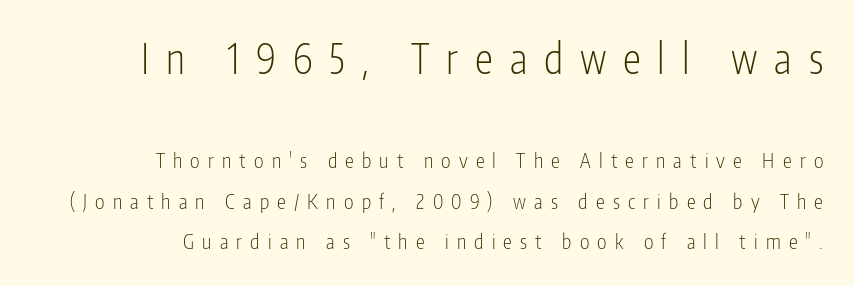
{"serif": "no", "italic": "no", "bold": "no", "weight": "light", "width": "condensed", "stroke_contrast": "low", "x_height": "medium", "monospaced": "no", "underline": "no", "align": "right", "line_spacing": "loose", "line_spacing_ratio": 2.03, "letter_spacing": "wide", "letter_spacing_em": 0.41, "larger_block": "first", "size_ratio": 2.05, "glyph_px": 41}
